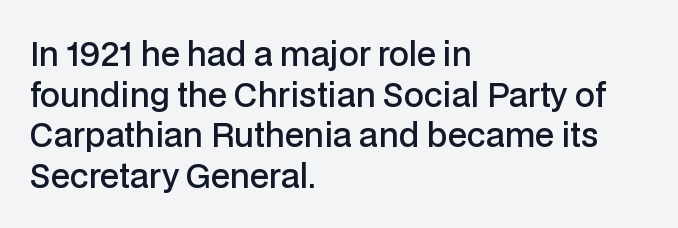
The image shows 32 px semibold sans-serif type, upright; set left-aligned, normal line spacing (1.27x), normal letter spacing, not underlined; low stroke contrast and a medium x-height.
